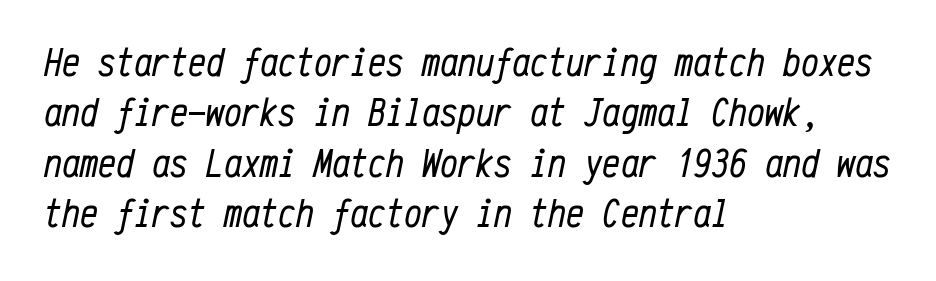
{"italic": "yes", "lean": "right", "slant_degrees": 12, "bold": "no", "weight": "regular", "width": "condensed", "stroke_contrast": "low", "x_height": "medium", "monospaced": "yes", "underline": "no", "align": "left", "line_spacing": "normal", "line_spacing_ratio": 1.26, "letter_spacing": "normal", "letter_spacing_em": 0.0, "glyph_px": 40}
